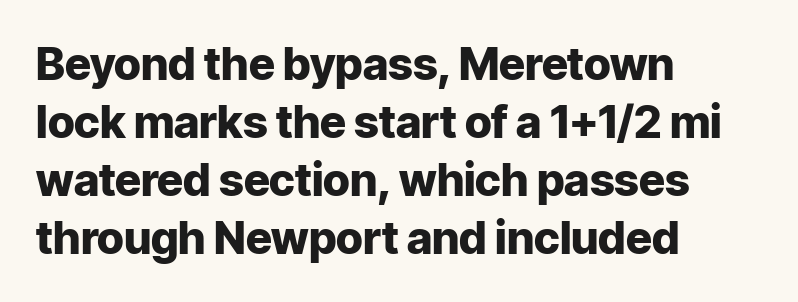
Q: Is the text bold? A: Yes.
Q: Is the text italic (slanted)? A: No, it is upright.
Q: Is the typeface a serif or a sans-serif typeface? A: Sans-serif.
Q: Is the text underlined? A: No.
Q: How is the paragraph aligned? A: Left-aligned.
Q: Is the spacing between letters normal or unusually wide? A: Normal.
Q: Is the spacing between lines tight, normal or loose? A: Normal.
Q: Width (condensed, normal, or wide)? A: Normal.
Q: Stroke contrast? A: Low.
Q: x-height? A: Medium.
Q: Monospaced? A: No.
